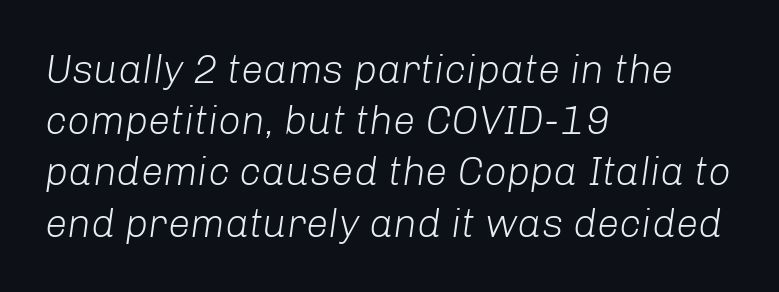
Is this a heavy cut? Hardly; it is regular or lighter. Does the lettering tilt? It does — this is italic. The face used here is proportionally spaced, like ordinary book or web type. A normal amount of white space separates one row of letters from the next. Honestly, there is no underline to notice here at all.
